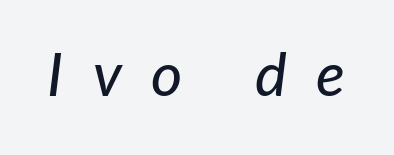
The image shows 60 px text type, italic (leaning right); set unusually wide letter spacing (+0.49 em), not underlined; low stroke contrast and a medium x-height.
